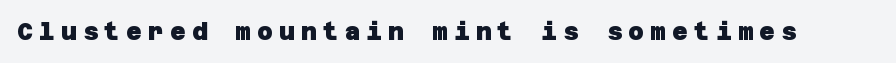
Descenders are the only things crossing below the line. A dark, heavy texture on the line: the type is bold. Between one letter and the next there's a generous, obvious gap.
